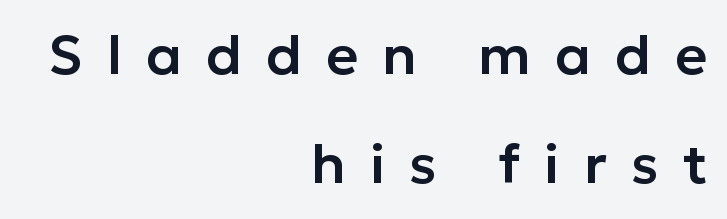
{"serif": "no", "italic": "no", "width": "normal", "stroke_contrast": "low", "x_height": "medium", "monospaced": "no", "underline": "no", "align": "right", "line_spacing": "loose", "line_spacing_ratio": 1.98, "letter_spacing": "wide", "letter_spacing_em": 0.44, "glyph_px": 55}
